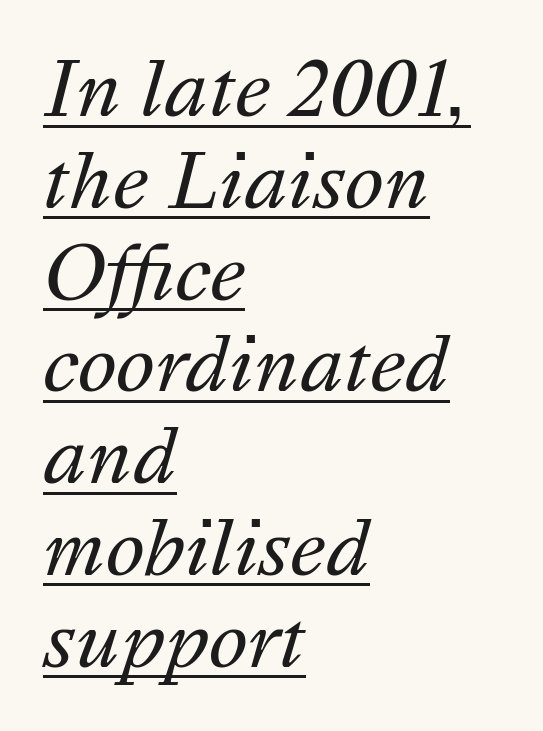
{"italic": "yes", "lean": "right", "slant_degrees": 16, "bold": "no", "weight": "regular", "width": "normal", "stroke_contrast": "medium", "x_height": "medium", "monospaced": "no", "underline": "yes", "align": "left", "line_spacing_ratio": 1.24, "letter_spacing": "normal", "letter_spacing_em": 0.0, "glyph_px": 74}
